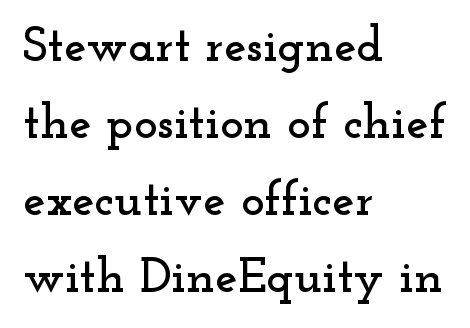
The image shows 50 px wide serif type, upright; set left-aligned, normal line spacing (1.54x), normal letter spacing, not underlined; low stroke contrast and a small x-height.
